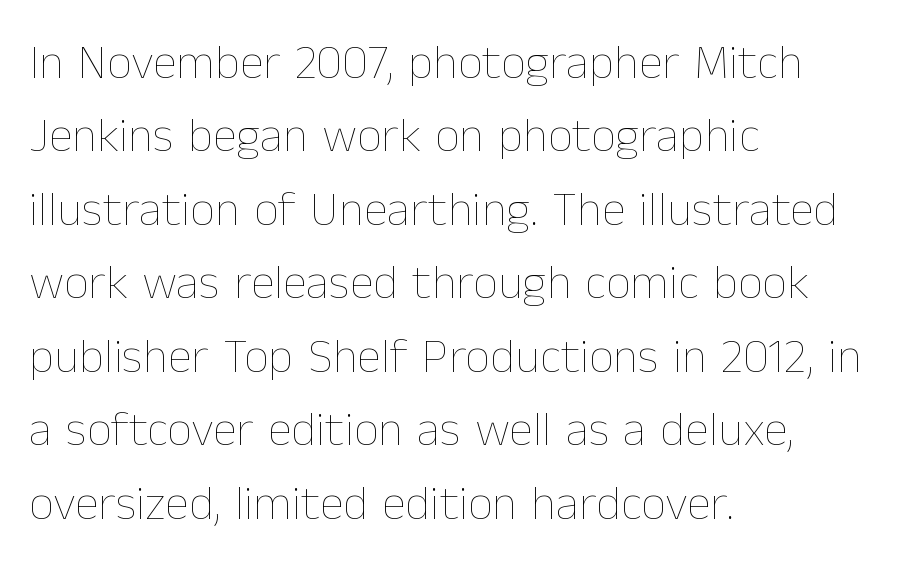
The image shows 49 px thin type, upright; set left-aligned, normal line spacing (1.5x), normal letter spacing, not underlined; low stroke contrast and a medium x-height.
